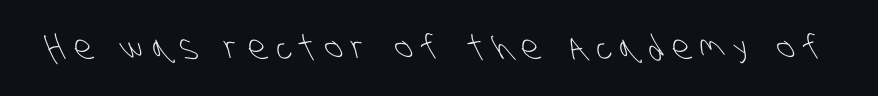
Q: Is the text bold? A: No.
Q: Is the typeface a serif or a sans-serif typeface? A: Sans-serif.
Q: Is the text underlined? A: No.
Q: Is the spacing between letters normal or unusually wide? A: Unusually wide.
Q: Width (condensed, normal, or wide)? A: Condensed.
Q: Stroke contrast? A: Low.
Q: x-height? A: Large.
Q: Monospaced? A: No.
